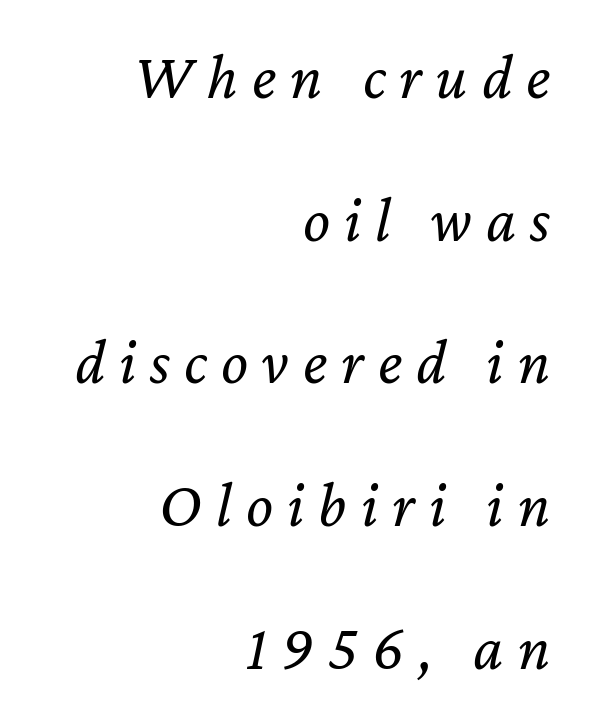
The image shows 64 px regular-weight type, italic (leaning right); set right-aligned, loose line spacing (2.23x), unusually wide letter spacing (+0.22 em), not underlined; low stroke contrast and a medium x-height.
